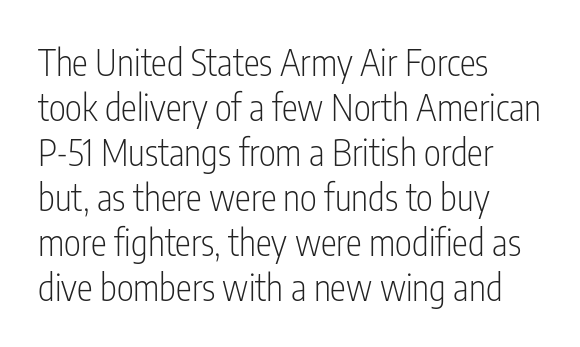
Q: Is the text bold? A: No.
Q: Is the text italic (slanted)? A: No, it is upright.
Q: Is the typeface a serif or a sans-serif typeface? A: Sans-serif.
Q: Is the text underlined? A: No.
Q: How is the paragraph aligned? A: Left-aligned.
Q: Is the spacing between letters normal or unusually wide? A: Normal.
Q: Is the spacing between lines tight, normal or loose? A: Normal.
Q: Width (condensed, normal, or wide)? A: Condensed.
Q: Stroke contrast? A: Low.
Q: x-height? A: Medium.
Q: Monospaced? A: No.
